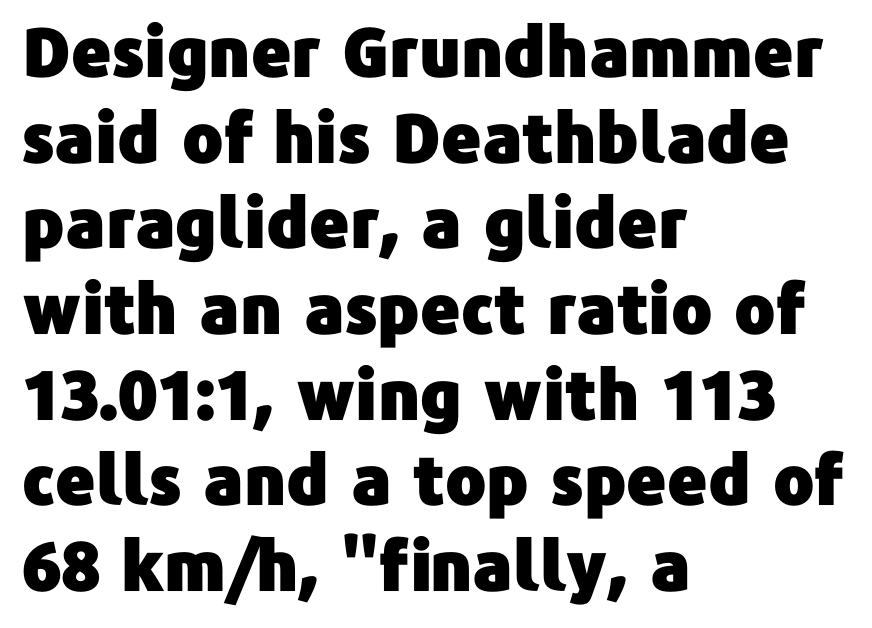
Q: Is the text italic (slanted)? A: No, it is upright.
Q: Is the typeface a serif or a sans-serif typeface? A: Sans-serif.
Q: Is the text underlined? A: No.
Q: How is the paragraph aligned? A: Left-aligned.
Q: Is the spacing between letters normal or unusually wide? A: Normal.
Q: Is the spacing between lines tight, normal or loose? A: Normal.
Q: Width (condensed, normal, or wide)? A: Normal.
Q: Stroke contrast? A: Low.
Q: x-height? A: Medium.
Q: Monospaced? A: No.
